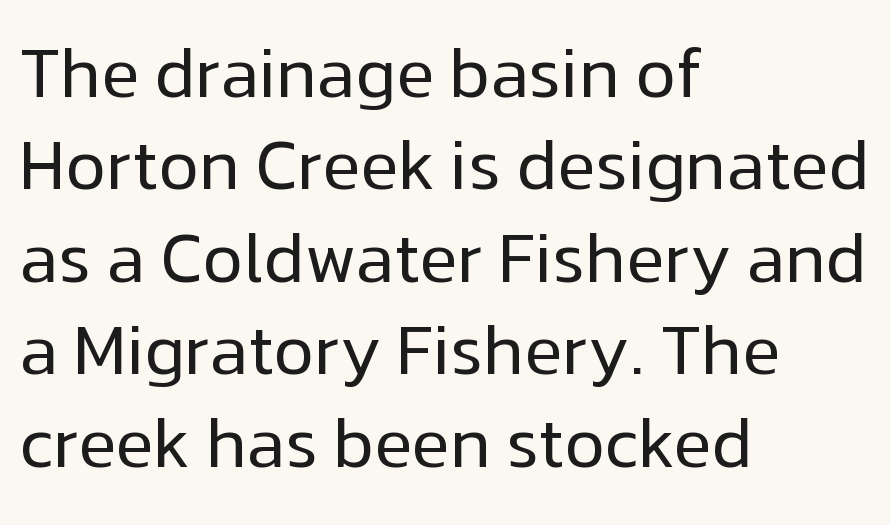
The passage shown is not underscored anywhere. To sum up the face: it is a sans, with no serifs. Looks like regular typesetting: each glyph gets only the width it needs. The weight tops out at a normal text grade.
